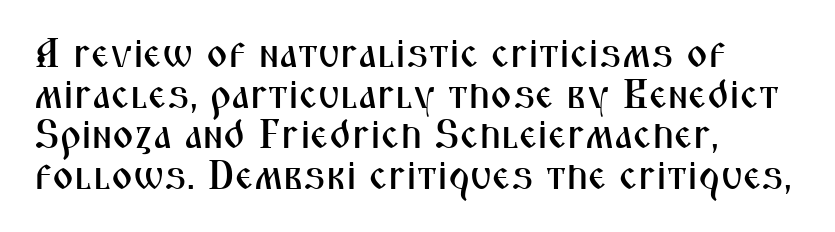
The image shows 41 px condensed sans-serif type, upright; set left-aligned, tight line spacing (0.99x), normal letter spacing, not underlined; medium stroke contrast and a medium x-height.
